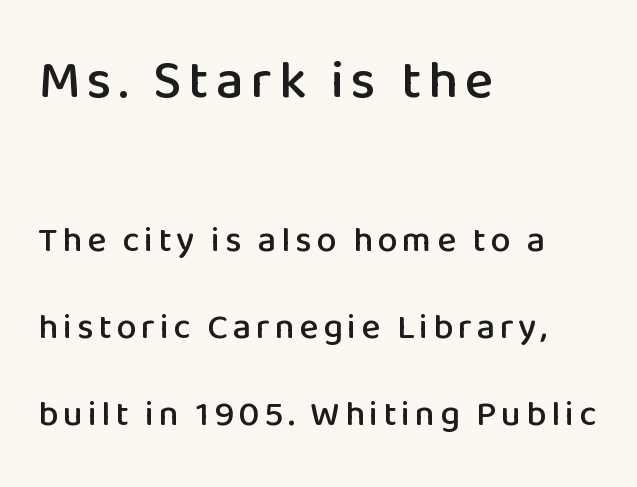
A student would notice the top passage is typeset larger than what follows. No word sits above an underline. Looks like regular typesetting: each glyph gets only the width it needs. Each line starts at the same left margin while the right side varies. Italic: no, the glyphs are upright roman. Students, observe: this is what heavily led, spacious text looks like.
